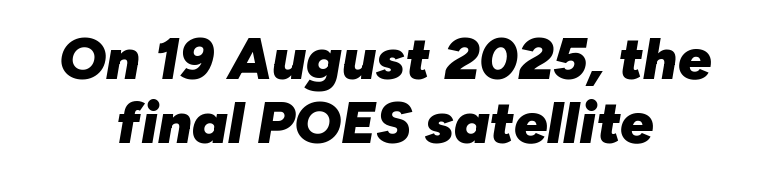
The image shows 59 px heavy type, italic (leaning right); set tight line spacing (1.09x), normal letter spacing, not underlined; low stroke contrast and a medium x-height.
